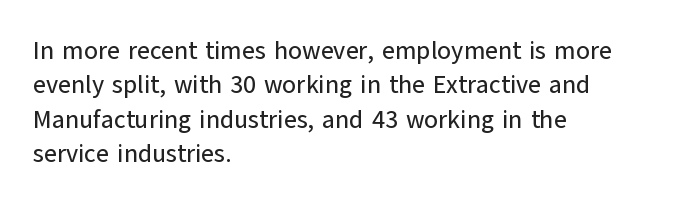
{"italic": "no", "underline": "no", "align": "left", "line_spacing": "normal", "line_spacing_ratio": 1.38, "letter_spacing": "normal", "letter_spacing_em": 0.0, "glyph_px": 25}
